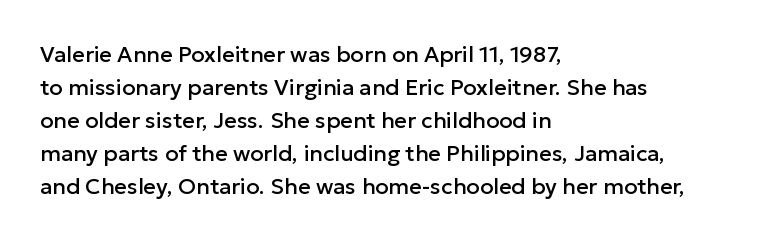
Q: Is the text italic (slanted)? A: No, it is upright.
Q: Is the text underlined? A: No.
Q: How is the paragraph aligned? A: Left-aligned.
Q: Is the spacing between letters normal or unusually wide? A: Normal.
Q: Is the spacing between lines tight, normal or loose? A: Normal.
